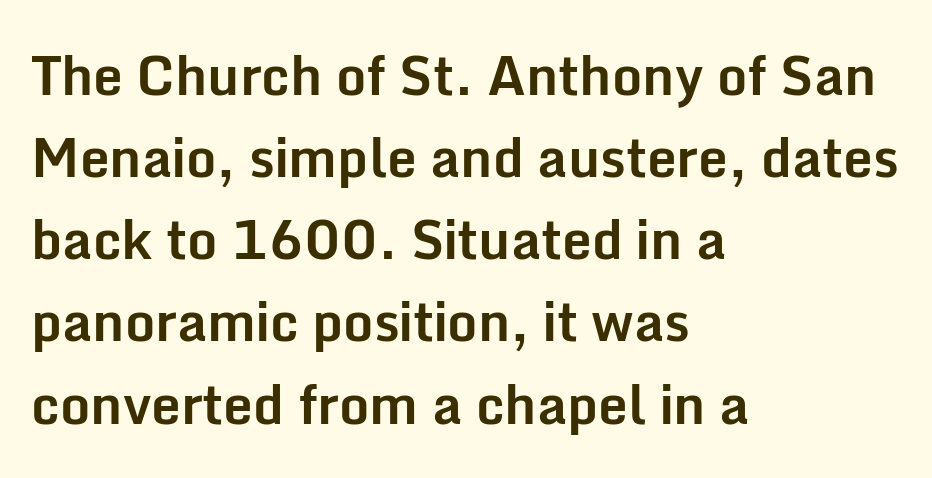
{"serif": "no", "italic": "no", "bold": "yes", "weight": "bold", "width": "normal", "stroke_contrast": "low", "x_height": "medium", "monospaced": "no", "underline": "no", "align": "left", "line_spacing": "normal", "line_spacing_ratio": 1.55, "letter_spacing": "normal", "letter_spacing_em": 0.0, "glyph_px": 53}
